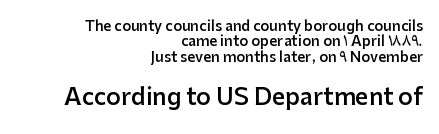
Q: Is the text bold? A: Semi-bold.
Q: Is the text italic (slanted)? A: No, it is upright.
Q: Is the text underlined? A: No.
Q: How is the paragraph aligned? A: Right-aligned.
Q: Is the spacing between letters normal or unusually wide? A: Normal.
Q: Is the spacing between lines tight, normal or loose? A: Tight.
Q: Which block of text is set in a larger size, the first (top) or the second (bottom)? A: The second (bottom) one.
